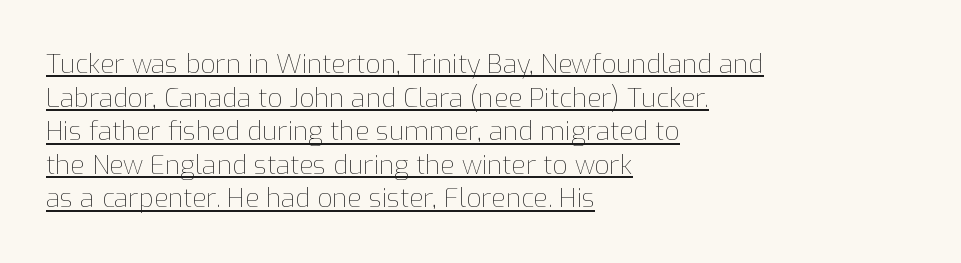
The image shows 26 px text type, upright; set left-aligned, normal line spacing (1.29x), normal letter spacing, underlined.
